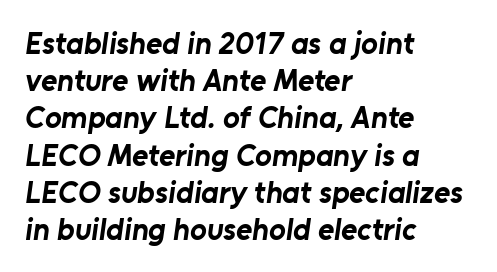
The image shows 31 px bold sans-serif type; set left-aligned, line spacing 1.2x, normal letter spacing, not underlined; low stroke contrast and a medium x-height.
